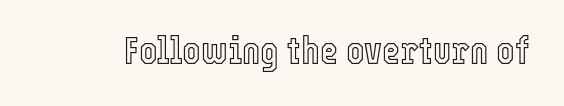
Q: Is the text italic (slanted)? A: No, it is upright.
Q: Is the text underlined? A: No.
Q: Is the spacing between letters normal or unusually wide? A: Normal.
Q: Width (condensed, normal, or wide)? A: Condensed.
Q: x-height? A: Medium.
Q: Monospaced? A: No.
